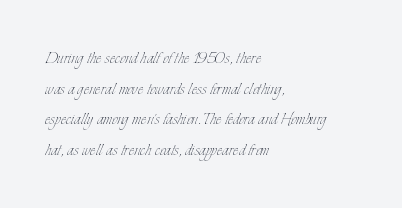
Q: Is the text bold? A: No.
Q: Is the text italic (slanted)? A: Yes.
Q: Is the text underlined? A: No.
Q: How is the paragraph aligned? A: Left-aligned.
Q: Is the spacing between letters normal or unusually wide? A: Normal.
Q: Is the spacing between lines tight, normal or loose? A: Normal.
